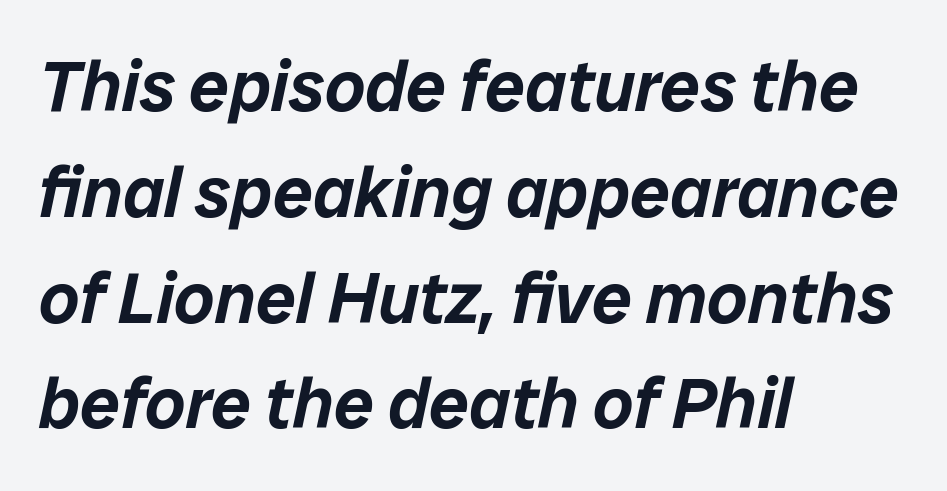
The image shows 71 px text type, italic (leaning right); set left-aligned, normal line spacing (1.49x), normal letter spacing, not underlined; low stroke contrast and a medium x-height.
